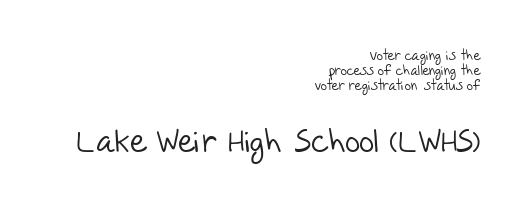
These lines are set flush right with a ragged left edge. The specimen omits any rule beneath the text block's lines. Looks like regular typesetting: each glyph gets only the width it needs. Type size steps up from the first block to the second.
